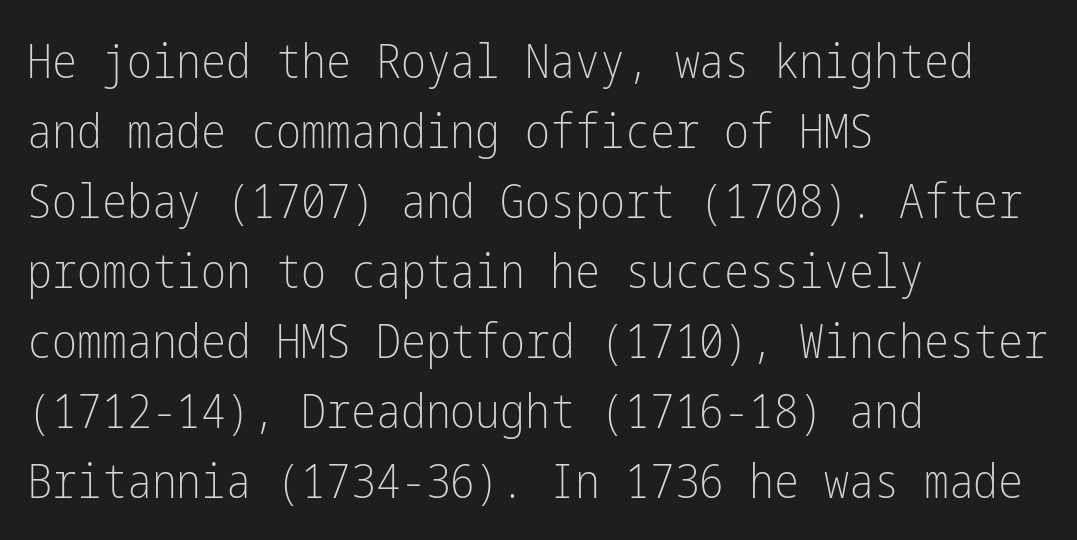
Q: Is the text bold? A: No.
Q: Is the text italic (slanted)? A: No, it is upright.
Q: Is the typeface a serif or a sans-serif typeface? A: Sans-serif.
Q: Is the text underlined? A: No.
Q: How is the paragraph aligned? A: Left-aligned.
Q: Is the spacing between letters normal or unusually wide? A: Normal.
Q: Is the spacing between lines tight, normal or loose? A: Normal.
Q: Width (condensed, normal, or wide)? A: Condensed.
Q: Stroke contrast? A: Low.
Q: x-height? A: Medium.
